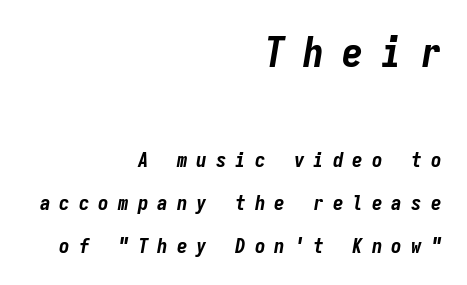
Q: Is the text bold? A: Yes.
Q: Is the text italic (slanted)? A: Yes, it leans right by about 9 degrees.
Q: Is the text underlined? A: No.
Q: How is the paragraph aligned? A: Right-aligned.
Q: Is the spacing between letters normal or unusually wide? A: Unusually wide.
Q: Is the spacing between lines tight, normal or loose? A: Loose.
Q: Which block of text is set in a larger size, the first (top) or the second (bottom)? A: The first (top) one.
Q: Width (condensed, normal, or wide)? A: Condensed.
Q: Stroke contrast? A: Low.
Q: x-height? A: Medium.
Q: Monospaced? A: Yes.
